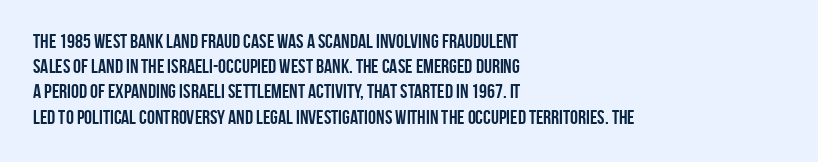
Q: Is the text bold? A: Yes.
Q: Is the text italic (slanted)? A: No, it is upright.
Q: Is the text underlined? A: No.
Q: How is the paragraph aligned? A: Left-aligned.
Q: Is the spacing between letters normal or unusually wide? A: Normal.
Q: Is the spacing between lines tight, normal or loose? A: Normal.
